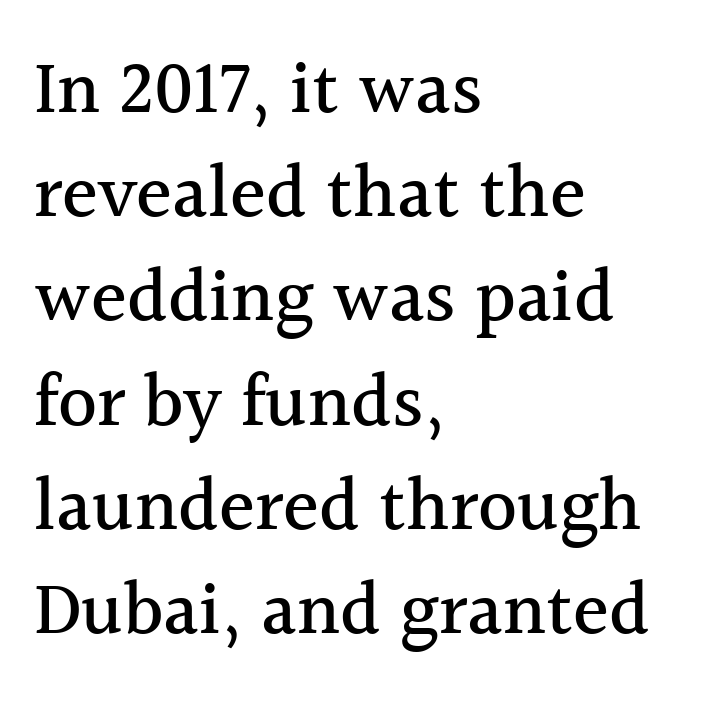
The image shows 75 px serif type, upright; set left-aligned, normal line spacing (1.39x), normal letter spacing, not underlined; a medium x-height.
